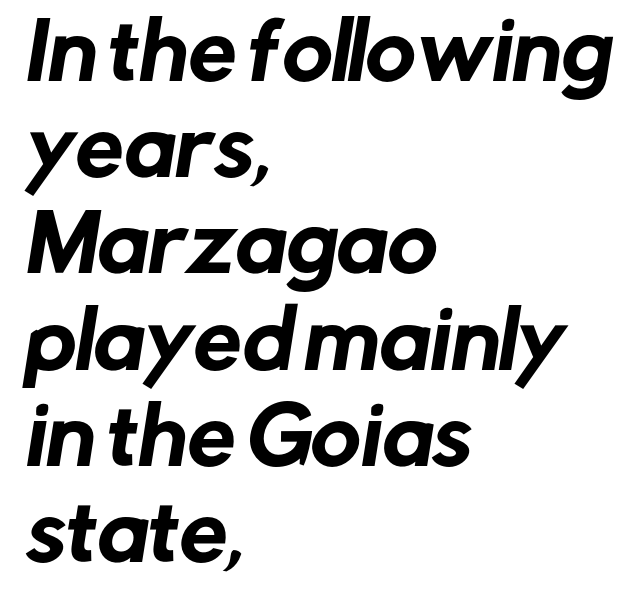
Q: Is the typeface a serif or a sans-serif typeface? A: Sans-serif.
Q: Is the text underlined? A: No.
Q: How is the paragraph aligned? A: Left-aligned.
Q: Is the spacing between letters normal or unusually wide? A: Normal.
Q: Is the spacing between lines tight, normal or loose? A: Normal.
Q: Width (condensed, normal, or wide)? A: Normal.
Q: Stroke contrast? A: Low.
Q: x-height? A: Medium.
Q: Monospaced? A: No.
